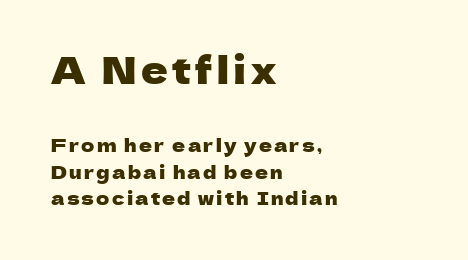
{"serif": "no", "italic": "no", "width": "normal", "stroke_contrast": "low", "x_height": "medium", "monospaced": "no", "underline": "no", "align": "left", "line_spacing": "normal", "line_spacing_ratio": 1.49, "larger_block": "first", "size_ratio": 2.06, "glyph_px": 37}
